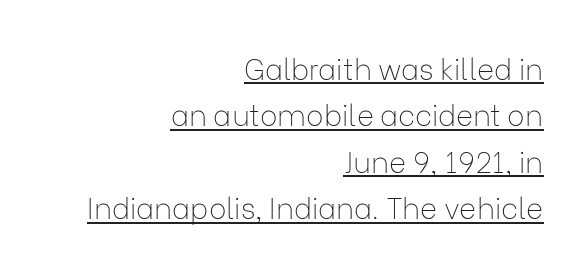
Q: Is the text bold? A: No.
Q: Is the text italic (slanted)? A: No, it is upright.
Q: Is the typeface a serif or a sans-serif typeface? A: Sans-serif.
Q: Is the text underlined? A: Yes.
Q: How is the paragraph aligned? A: Right-aligned.
Q: Is the spacing between letters normal or unusually wide? A: Normal.
Q: Is the spacing between lines tight, normal or loose? A: Normal.
Q: Width (condensed, normal, or wide)? A: Normal.
Q: Stroke contrast? A: Low.
Q: x-height? A: Medium.
Q: Monospaced? A: No.
